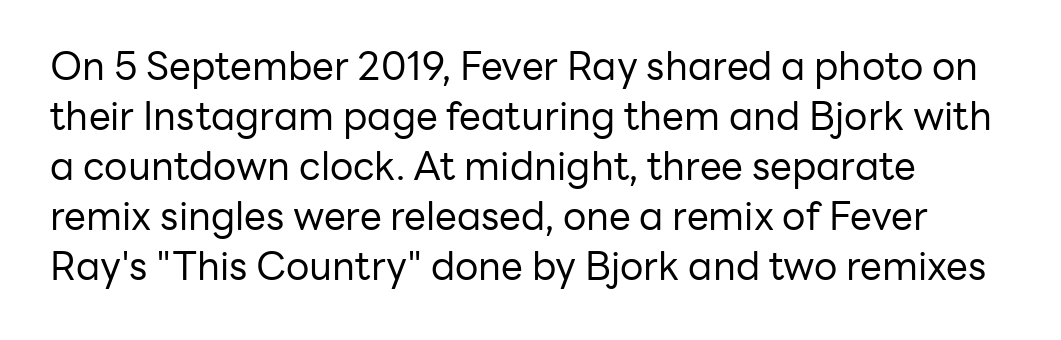
{"serif": "no", "italic": "no", "bold": "no", "weight": "regular", "width": "normal", "stroke_contrast": "low", "x_height": "medium", "monospaced": "no", "underline": "no", "line_spacing": "normal", "line_spacing_ratio": 1.28, "letter_spacing": "normal", "letter_spacing_em": 0.0, "glyph_px": 39}
